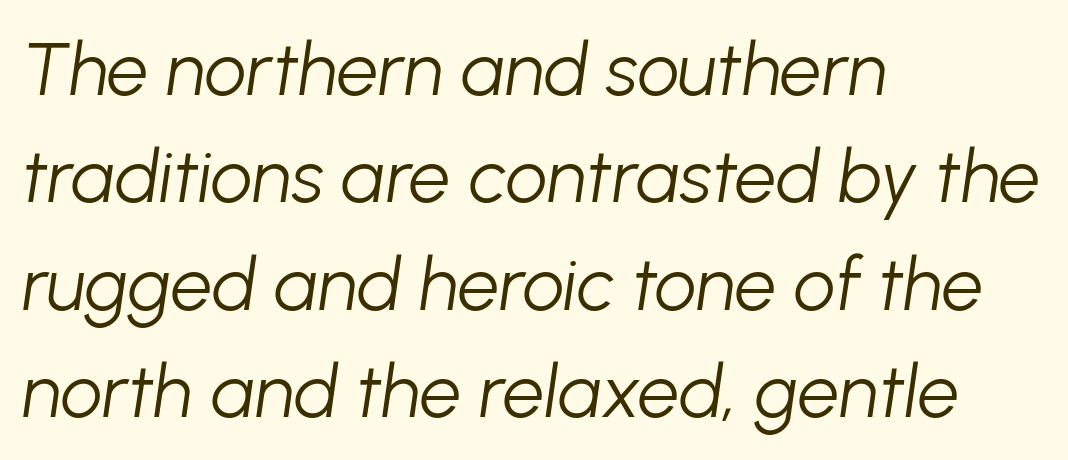
{"italic": "yes", "lean": "right", "slant_degrees": 8, "bold": "no", "weight": "light", "width": "normal", "stroke_contrast": "low", "x_height": "medium", "monospaced": "no", "underline": "no", "align": "left", "line_spacing": "normal", "line_spacing_ratio": 1.45, "letter_spacing": "normal", "letter_spacing_em": 0.0, "glyph_px": 74}
